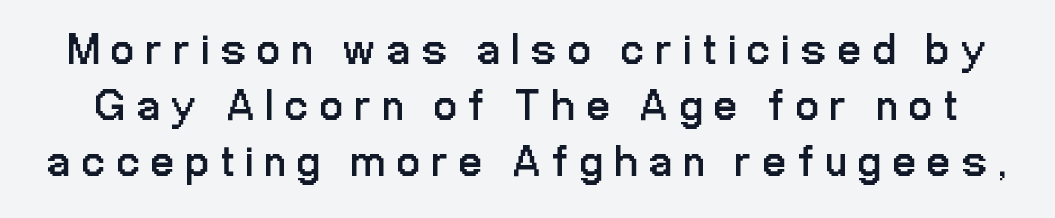
The image shows 45 px regular-weight, condensed sans-serif type, upright; set normal line spacing (1.25x), unusually wide letter spacing (+0.27 em), not underlined; low stroke contrast and a medium x-height.
